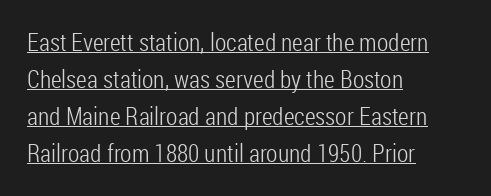
{"italic": "no", "bold": "no", "underline": "yes", "align": "left", "line_spacing": "normal", "line_spacing_ratio": 1.48, "letter_spacing": "normal", "letter_spacing_em": 0.0, "glyph_px": 25}
